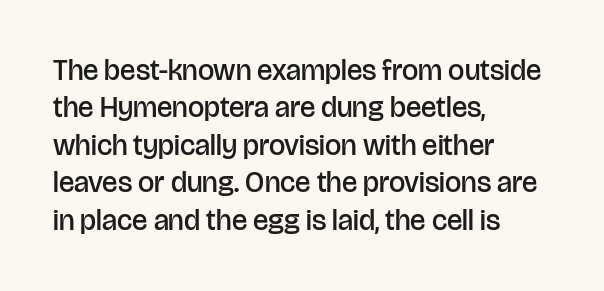
The image shows 29 px semibold sans-serif type, upright; set left-aligned, normal line spacing (1.29x), normal letter spacing, not underlined; low stroke contrast and a large x-height.
